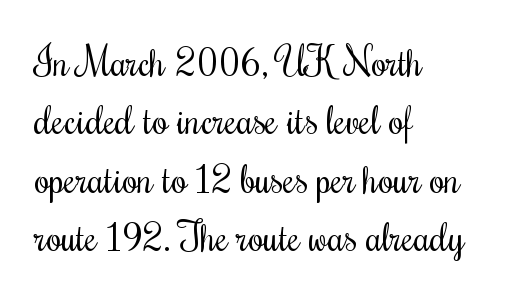
Q: Is the text bold? A: No.
Q: Is the text italic (slanted)? A: Yes.
Q: Is the text underlined? A: No.
Q: How is the paragraph aligned? A: Left-aligned.
Q: Is the spacing between letters normal or unusually wide? A: Normal.
Q: Is the spacing between lines tight, normal or loose? A: Normal.
Q: Width (condensed, normal, or wide)? A: Condensed.
Q: Stroke contrast? A: Medium.
Q: x-height? A: Small.
Q: Monospaced? A: No.
